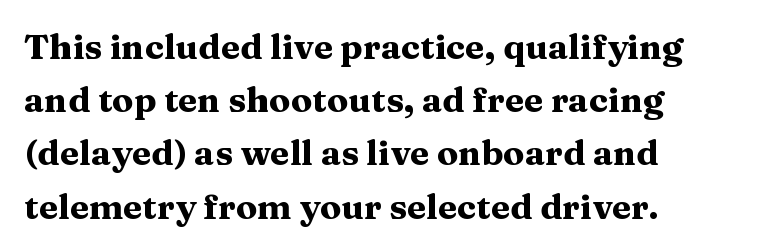
The image shows 35 px heavy, wide serif type, upright; set left-aligned, normal line spacing (1.52x), normal letter spacing, not underlined; medium stroke contrast and a medium x-height.
